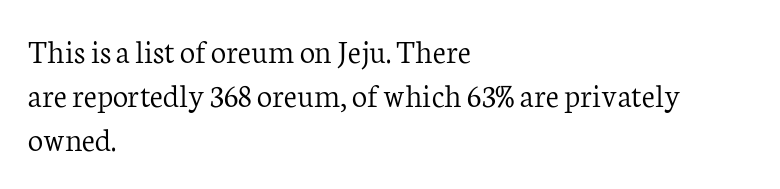
Q: Is the text bold? A: No.
Q: Is the text italic (slanted)? A: No, it is upright.
Q: Is the typeface a serif or a sans-serif typeface? A: Serif.
Q: Is the text underlined? A: No.
Q: How is the paragraph aligned? A: Left-aligned.
Q: Is the spacing between letters normal or unusually wide? A: Normal.
Q: Is the spacing between lines tight, normal or loose? A: Normal.
Q: Width (condensed, normal, or wide)? A: Normal.
Q: Stroke contrast? A: Low.
Q: x-height? A: Medium.
Q: Monospaced? A: No.
